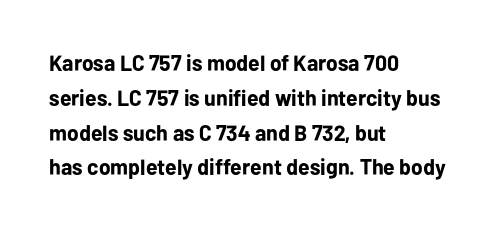
The image shows 22 px bold type, upright; set left-aligned, normal line spacing (1.58x), normal letter spacing, not underlined.
